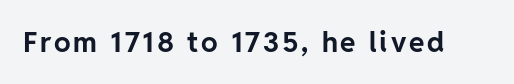
Is there any slant? The stems are plumb. The glyphs in this specimen are sans serif. The face used here is proportionally spaced, like ordinary book or web type. The typesetting leans heavy: a genuine bold. Beneath every word, the page is bare.
